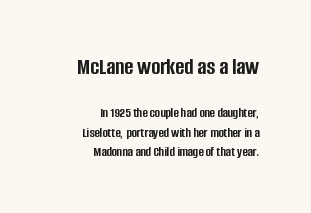
The image shows 24 px bold type, upright; set right-aligned, normal line spacing (1.38x), normal letter spacing, not underlined; the first (top) block is 1.71x larger.
